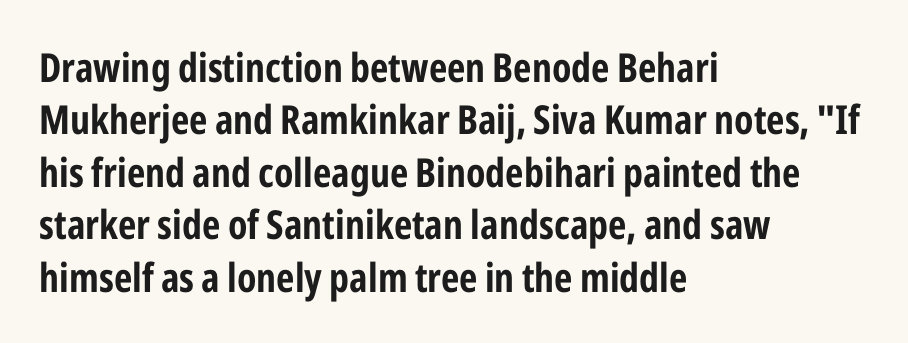
{"serif": "no", "italic": "no", "bold": "yes", "weight": "bold", "width": "condensed", "stroke_contrast": "low", "x_height": "medium", "monospaced": "no", "underline": "no", "align": "left", "line_spacing": "normal", "line_spacing_ratio": 1.31, "letter_spacing": "normal", "letter_spacing_em": 0.0, "glyph_px": 40}
